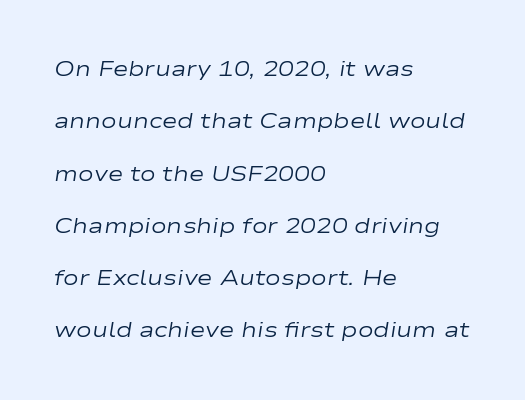
Q: Is the text bold? A: No.
Q: Is the text italic (slanted)? A: Yes, it leans right by about 9 degrees.
Q: Is the text underlined? A: No.
Q: How is the paragraph aligned? A: Left-aligned.
Q: Is the spacing between letters normal or unusually wide? A: Normal.
Q: Is the spacing between lines tight, normal or loose? A: Loose.
